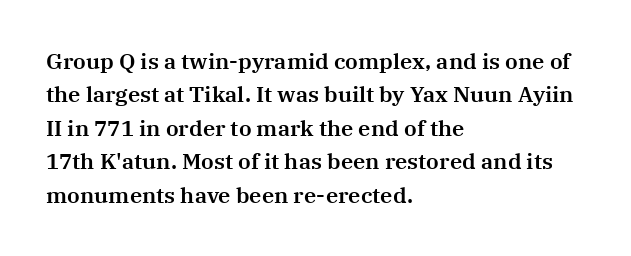
Q: Is the text italic (slanted)? A: No, it is upright.
Q: Is the text underlined? A: No.
Q: How is the paragraph aligned? A: Left-aligned.
Q: Is the spacing between letters normal or unusually wide? A: Normal.
Q: Is the spacing between lines tight, normal or loose? A: Normal.
